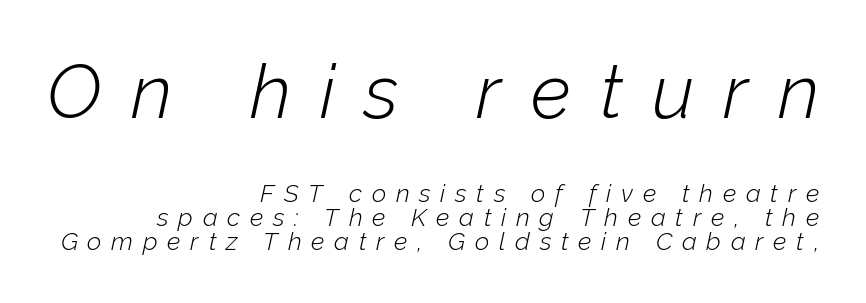
{"italic": "yes", "lean": "right", "slant_degrees": 12, "bold": "no", "weight": "light", "width": "normal", "stroke_contrast": "low", "x_height": "medium", "monospaced": "no", "underline": "no", "align": "right", "line_spacing": "tight", "line_spacing_ratio": 0.95, "letter_spacing": "wide", "letter_spacing_em": 0.39, "larger_block": "first", "size_ratio": 3.0, "glyph_px": 75}
